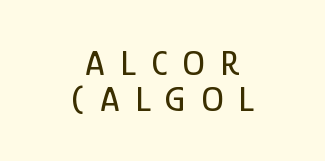
{"serif": "no", "italic": "no", "width": "condensed", "stroke_contrast": "low", "x_height": "medium", "monospaced": "no", "underline": "no", "align": "center", "line_spacing": "tight", "line_spacing_ratio": 0.99, "letter_spacing": "wide", "letter_spacing_em": 0.42, "glyph_px": 36}
